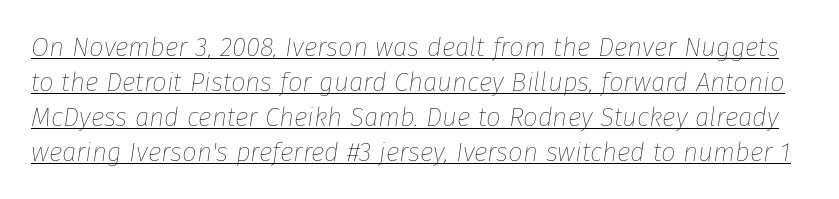
The image shows 26 px text type, italic (leaning right); set normal line spacing (1.34x), normal letter spacing, underlined.
